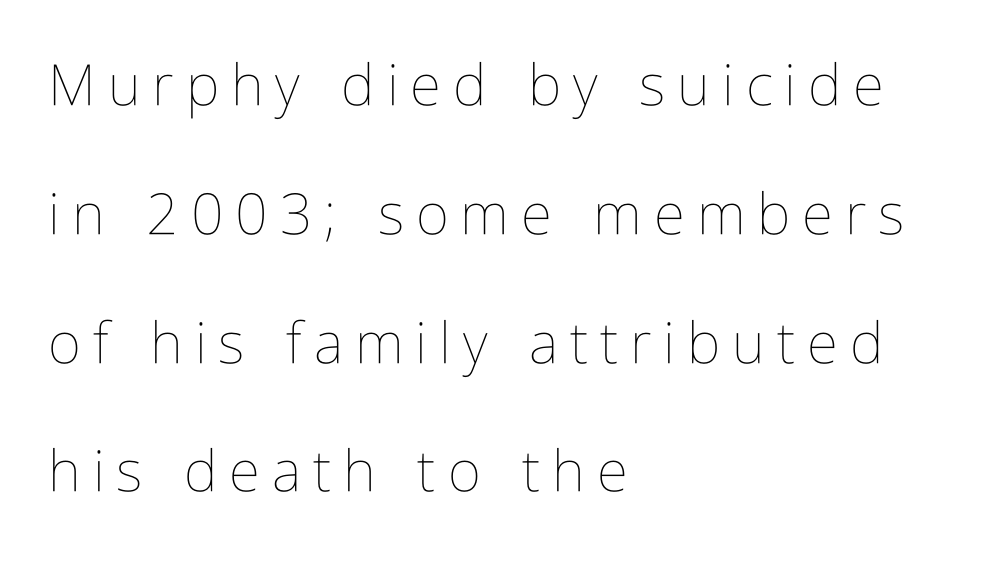
The image shows 57 px thin, condensed type, upright; set left-aligned, loose line spacing (2.26x), unusually wide letter spacing (+0.21 em), not underlined; low stroke contrast and a medium x-height.
